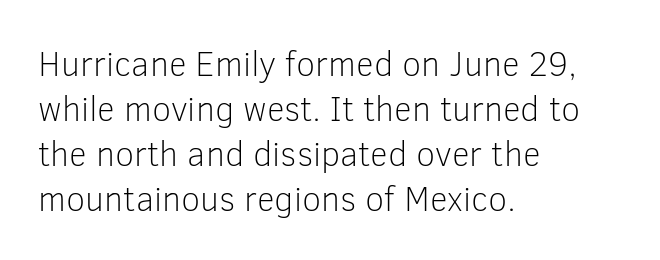
{"serif": "no", "italic": "no", "bold": "no", "weight": "light", "width": "normal", "stroke_contrast": "low", "x_height": "medium", "monospaced": "no", "underline": "no", "align": "left", "line_spacing": "normal", "line_spacing_ratio": 1.29, "letter_spacing": "normal", "letter_spacing_em": 0.0, "glyph_px": 35}
